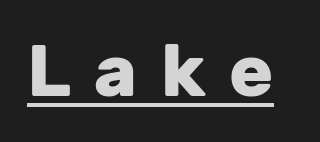
{"serif": "no", "italic": "no", "bold": "yes", "weight": "heavy", "width": "normal", "stroke_contrast": "low", "x_height": "medium", "monospaced": "no", "underline": "yes", "letter_spacing": "wide", "letter_spacing_em": 0.32, "glyph_px": 73}
